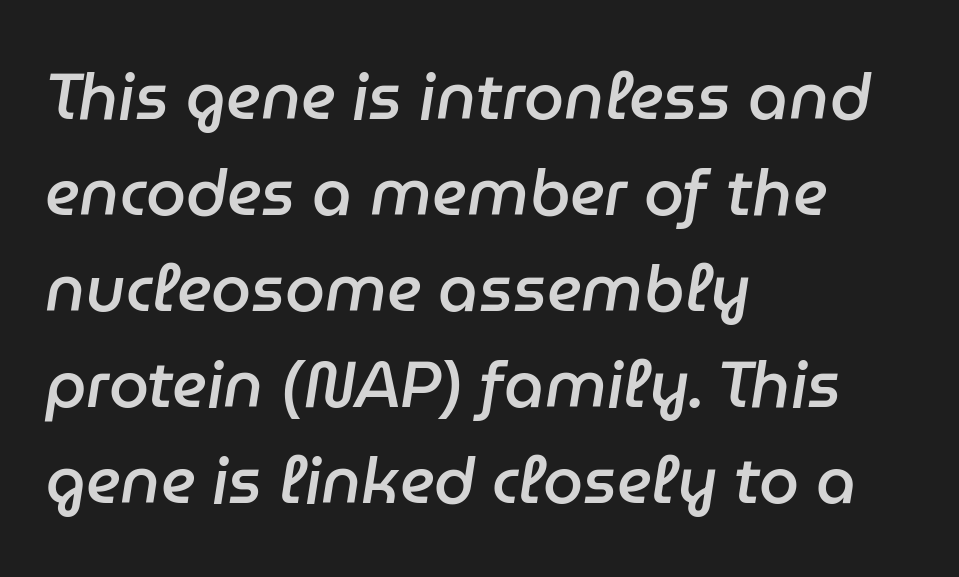
The image shows 64 px semibold type, italic (leaning right); set left-aligned, normal line spacing (1.5x), normal letter spacing, not underlined; low stroke contrast and a medium x-height.
